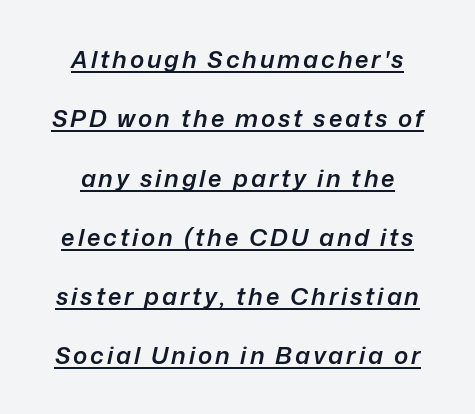
Students, this is semibold: more ink than regular, less than bold. The specimen reads as italic at a glance. Line starts and ends both wander, symmetrically. A great deal of white space separates one row of letters from the next. Emphasis is given by a line drawn under the lettering.
